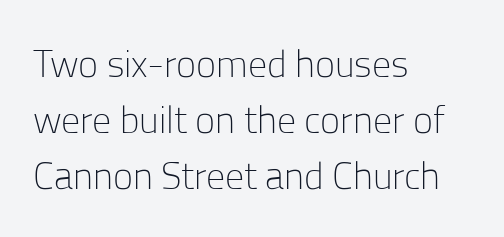
The image shows 38 px light sans-serif type, upright; set left-aligned, normal line spacing (1.47x), normal letter spacing, not underlined; low stroke contrast and a medium x-height.
